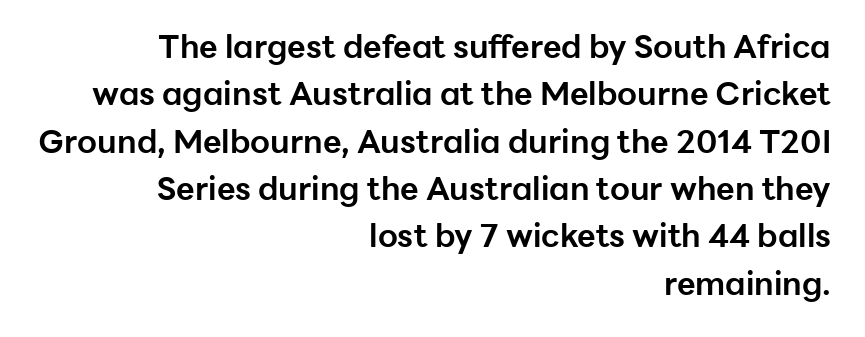
Q: Is the text bold? A: Yes.
Q: Is the text italic (slanted)? A: No, it is upright.
Q: Is the typeface a serif or a sans-serif typeface? A: Sans-serif.
Q: Is the text underlined? A: No.
Q: How is the paragraph aligned? A: Right-aligned.
Q: Is the spacing between letters normal or unusually wide? A: Normal.
Q: Is the spacing between lines tight, normal or loose? A: Normal.
Q: Width (condensed, normal, or wide)? A: Normal.
Q: Stroke contrast? A: Low.
Q: x-height? A: Medium.
Q: Monospaced? A: No.
